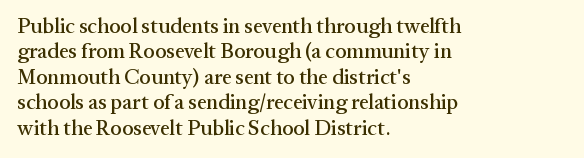
Short and long lines alike share a common starting point at left. Letters rest on an invisible, unmarked baseline. No extra tracking has been applied to these lines. Is there any slant? The stems are plumb.
